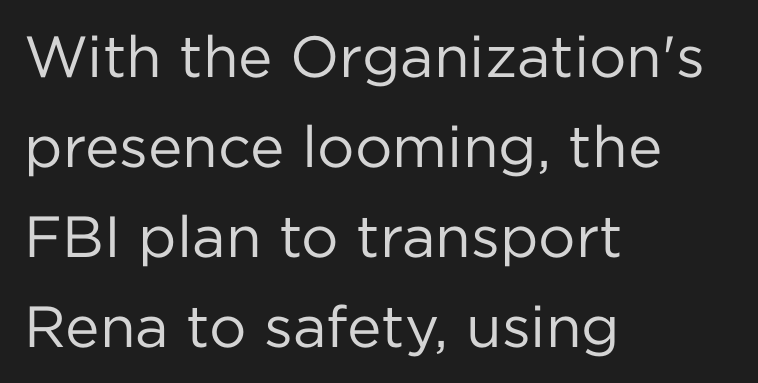
Q: Is the text bold? A: No.
Q: Is the text italic (slanted)? A: No, it is upright.
Q: Is the typeface a serif or a sans-serif typeface? A: Sans-serif.
Q: Is the text underlined? A: No.
Q: How is the paragraph aligned? A: Left-aligned.
Q: Is the spacing between letters normal or unusually wide? A: Normal.
Q: Is the spacing between lines tight, normal or loose? A: Normal.
Q: Width (condensed, normal, or wide)? A: Normal.
Q: Stroke contrast? A: Low.
Q: x-height? A: Medium.
Q: Monospaced? A: No.
